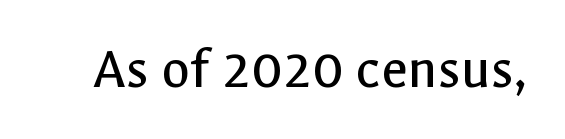
Q: Is the text bold? A: No.
Q: Is the text italic (slanted)? A: No, it is upright.
Q: Is the typeface a serif or a sans-serif typeface? A: Sans-serif.
Q: Is the text underlined? A: No.
Q: Is the spacing between letters normal or unusually wide? A: Normal.
Q: Width (condensed, normal, or wide)? A: Normal.
Q: x-height? A: Medium.
Q: Monospaced? A: No.
